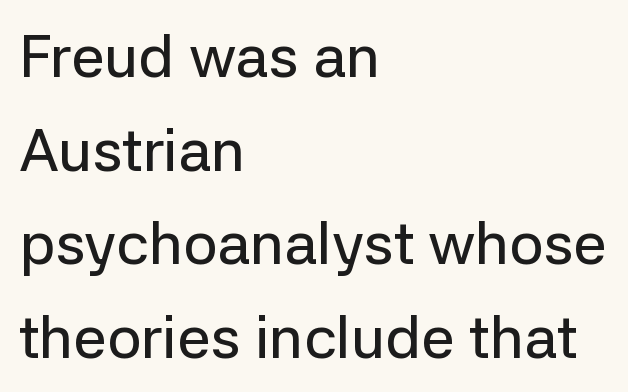
The image shows 60 px sans-serif type, upright; set left-aligned, normal line spacing (1.56x), normal letter spacing, not underlined; low stroke contrast and a medium x-height.
